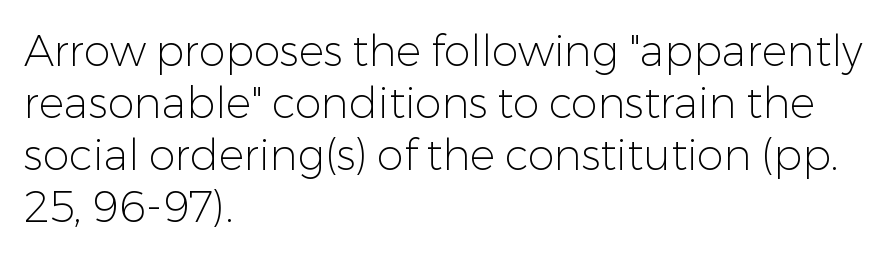
The image shows 43 px light sans-serif type, upright; set left-aligned, line spacing 1.21x, normal letter spacing, not underlined; low stroke contrast and a medium x-height.
